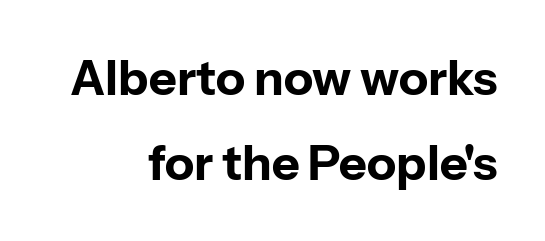
The image shows 48 px bold sans-serif type, upright; set right-aligned, line spacing 1.78x, normal letter spacing, not underlined; low stroke contrast and a medium x-height.
